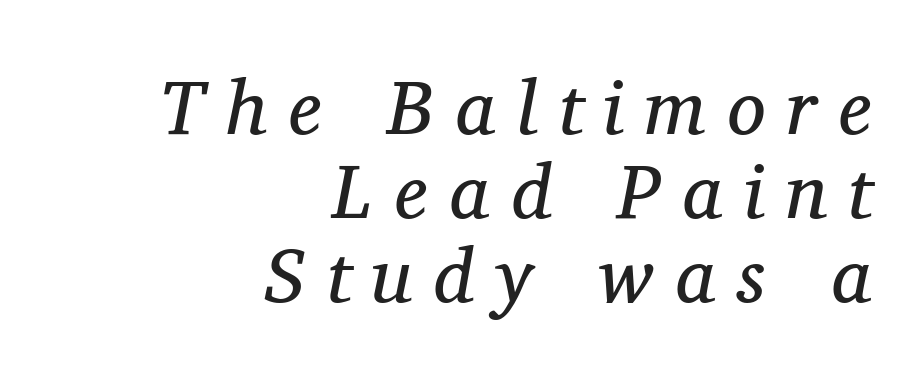
The image shows 77 px regular-weight serif type, italic (leaning right); set right-aligned, tight line spacing (1.09x), unusually wide letter spacing (+0.28 em), not underlined; medium stroke contrast and a medium x-height.
